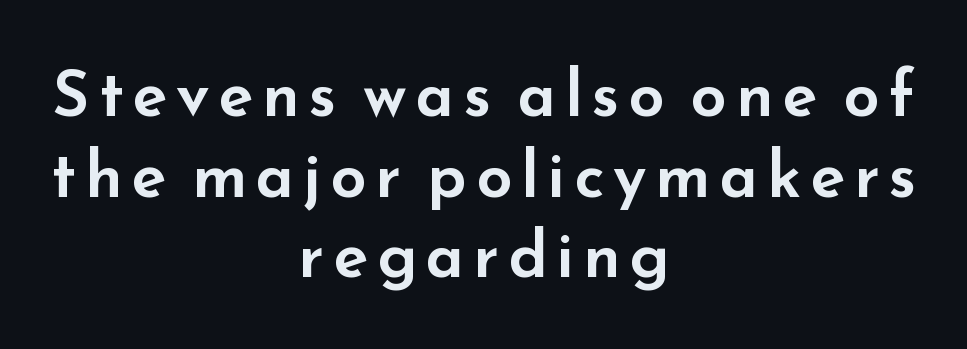
{"serif": "no", "italic": "no", "width": "wide", "stroke_contrast": "low", "x_height": "small", "monospaced": "no", "underline": "no", "align": "center", "line_spacing": "normal", "line_spacing_ratio": 1.26, "glyph_px": 64}
